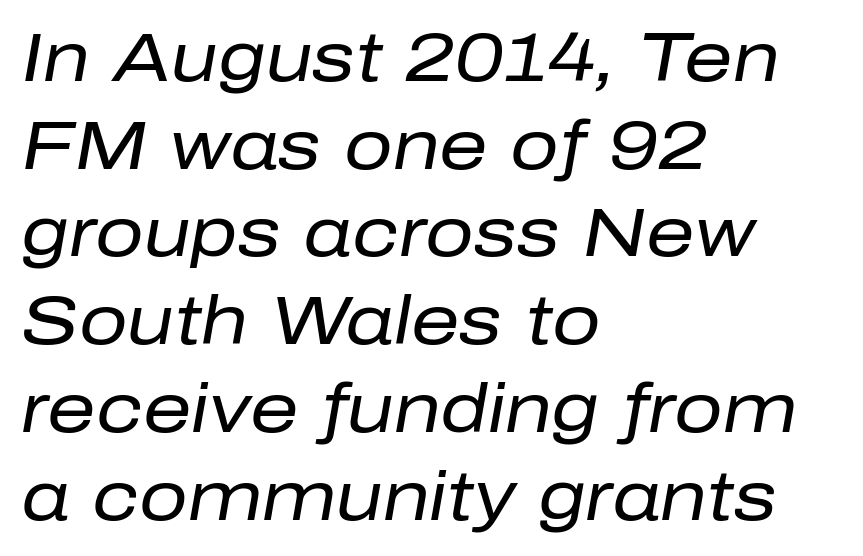
The line-height multiplier appears to be the usual default. Does the copy run flush right? No — it runs flush left. Between one letter and the next there's only the usual sliver of space. Slanted lettering throughout. The zone under the glyphs is completely vacant.
